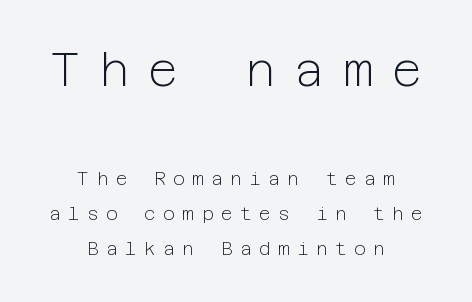
Q: Is the text bold? A: No.
Q: Is the text italic (slanted)? A: No, it is upright.
Q: Is the typeface a serif or a sans-serif typeface? A: Sans-serif.
Q: Is the text underlined? A: No.
Q: How is the paragraph aligned? A: Centered.
Q: Is the spacing between letters normal or unusually wide? A: Unusually wide.
Q: Is the spacing between lines tight, normal or loose? A: Loose.
Q: Which block of text is set in a larger size, the first (top) or the second (bottom)? A: The first (top) one.
Q: Width (condensed, normal, or wide)? A: Normal.
Q: Stroke contrast? A: Low.
Q: x-height? A: Medium.
